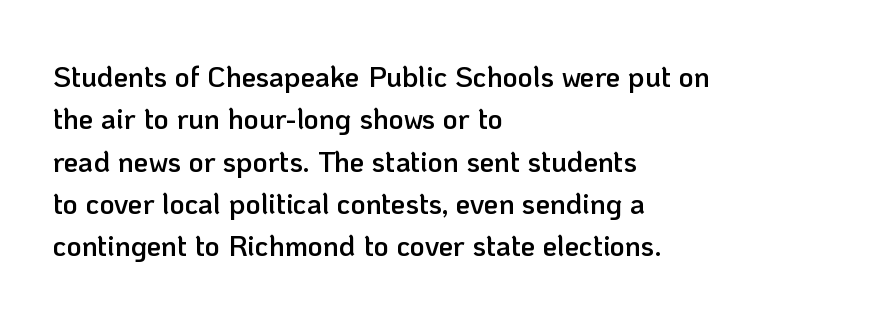
Q: Is the text bold? A: Semi-bold.
Q: Is the text italic (slanted)? A: No, it is upright.
Q: Is the typeface a serif or a sans-serif typeface? A: Sans-serif.
Q: Is the text underlined? A: No.
Q: How is the paragraph aligned? A: Left-aligned.
Q: Is the spacing between letters normal or unusually wide? A: Normal.
Q: Is the spacing between lines tight, normal or loose? A: Normal.
Q: Width (condensed, normal, or wide)? A: Normal.
Q: Stroke contrast? A: Low.
Q: x-height? A: Medium.
Q: Monospaced? A: No.
